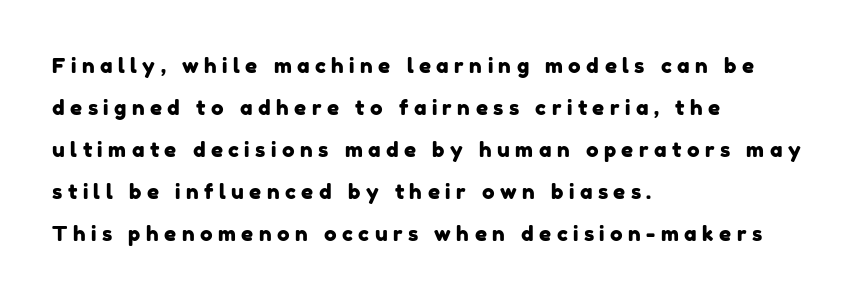
Q: Is the text underlined? A: No.
Q: How is the paragraph aligned? A: Left-aligned.
Q: Is the spacing between letters normal or unusually wide? A: Unusually wide.
Q: Is the spacing between lines tight, normal or loose? A: Loose.
